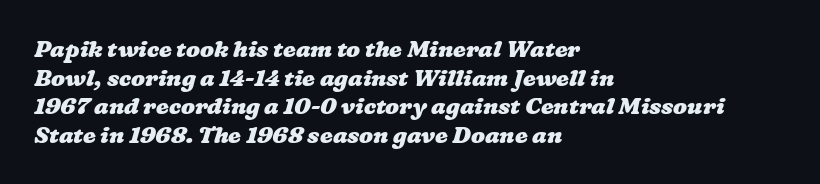
{"bold": "yes", "underline": "no", "align": "left", "line_spacing": "normal", "line_spacing_ratio": 1.25, "letter_spacing": "normal", "letter_spacing_em": 0.0, "glyph_px": 23}
